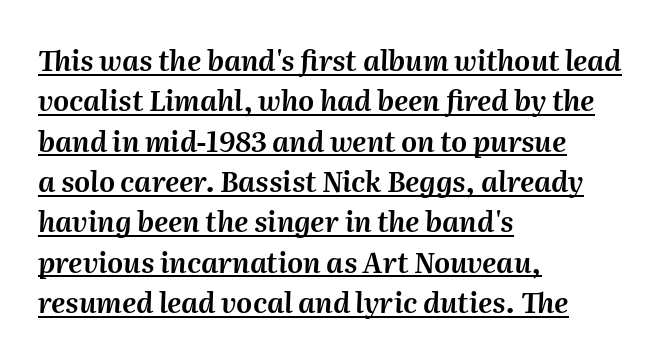
The image shows 28 px text type, italic (leaning right); set left-aligned, normal line spacing (1.44x), normal letter spacing, underlined; medium stroke contrast and a medium x-height.
